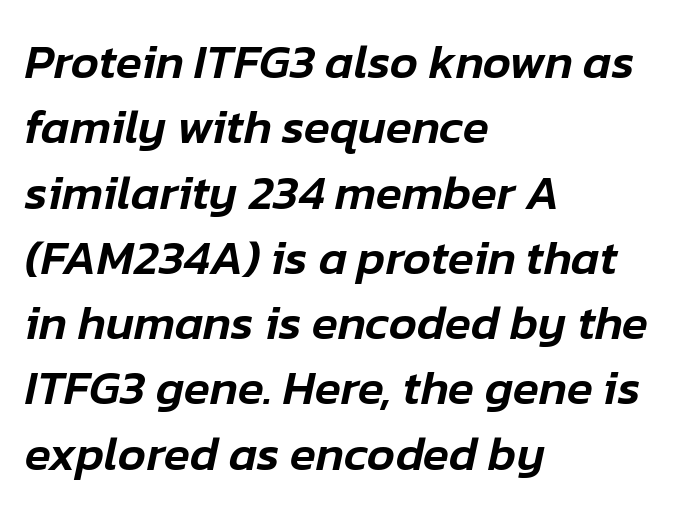
{"italic": "yes", "lean": "right", "slant_degrees": 12, "width": "normal", "stroke_contrast": "low", "x_height": "medium", "monospaced": "no", "underline": "no", "align": "left", "line_spacing": "normal", "line_spacing_ratio": 1.36, "letter_spacing": "normal", "letter_spacing_em": 0.0, "glyph_px": 48}
